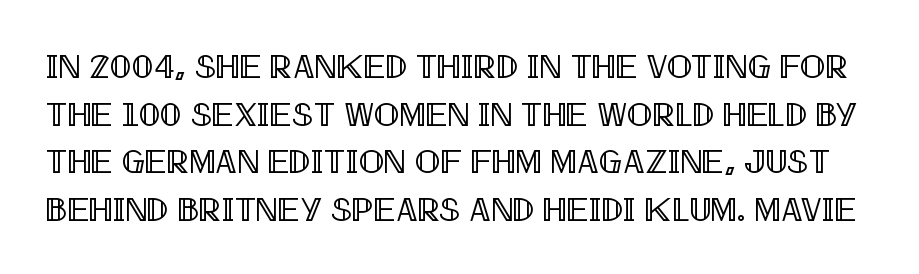
A typesetter would call this leading conventional body-copy spacing. The glyphs are unaccompanied by any horizontal stroke below them. The letters advance in unequal steps, a hallmark of proportional type. These lines were composed using upright roman letters. Here the glyphs are tracked normally, forming tight word shapes.
